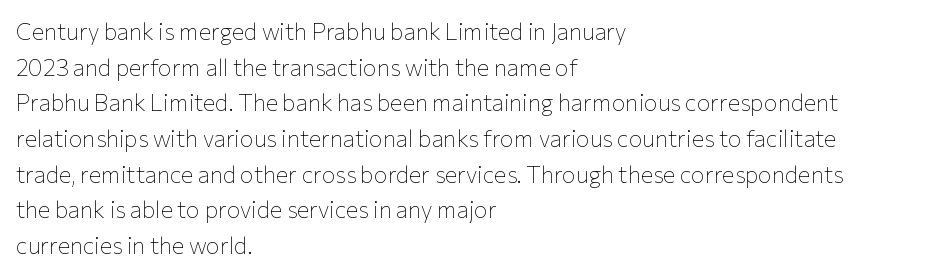
{"italic": "no", "bold": "no", "underline": "no", "align": "left", "line_spacing": "normal", "line_spacing_ratio": 1.55, "letter_spacing": "normal", "letter_spacing_em": 0.0, "glyph_px": 23}
